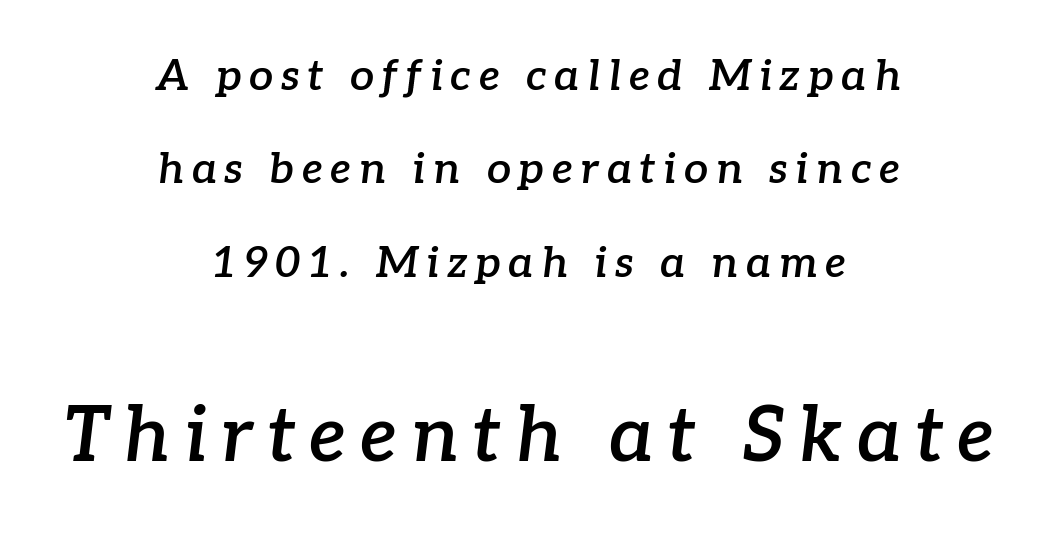
Letterform terminals end in serifs throughout the passage. Posture: slanted. Descenders are the only things crossing below the line. Line spacing here is loose. Compared with an ordinary text face, these strokes are moderately heavier — a semibold.
